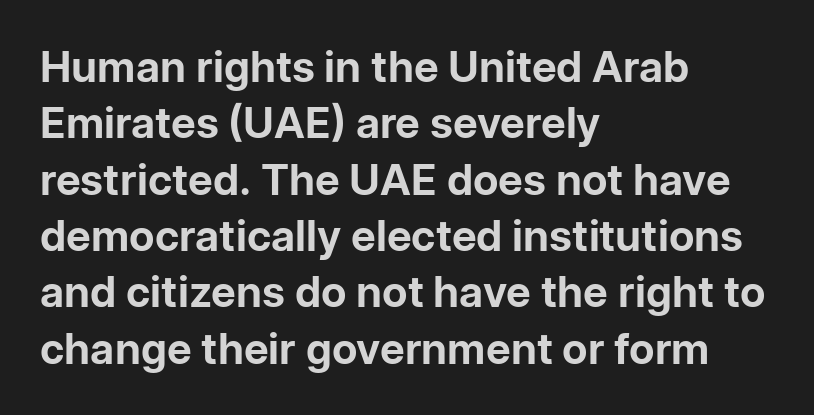
The image shows 43 px bold sans-serif type, upright; set left-aligned, normal line spacing (1.31x), normal letter spacing, not underlined; low stroke contrast and a medium x-height.
